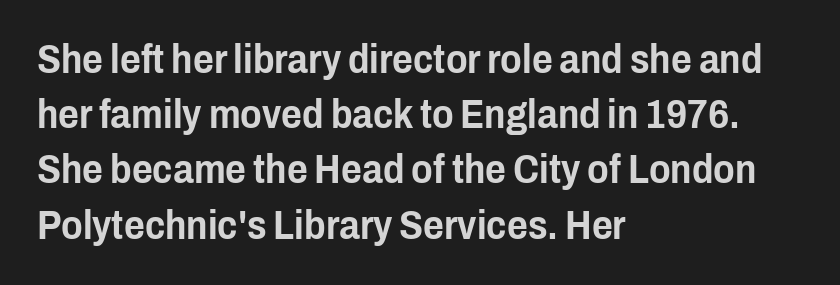
Q: Is the text italic (slanted)? A: No, it is upright.
Q: Is the typeface a serif or a sans-serif typeface? A: Sans-serif.
Q: Is the text underlined? A: No.
Q: How is the paragraph aligned? A: Left-aligned.
Q: Is the spacing between letters normal or unusually wide? A: Normal.
Q: Is the spacing between lines tight, normal or loose? A: Normal.
Q: Width (condensed, normal, or wide)? A: Condensed.
Q: Stroke contrast? A: Low.
Q: x-height? A: Medium.
Q: Monospaced? A: No.
